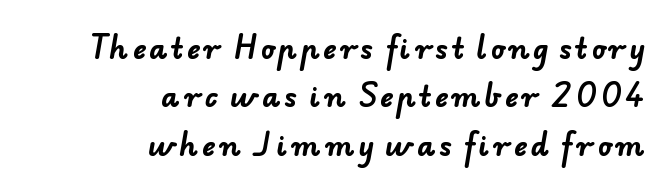
Set as a true bold cut, around the 700 mark. The compositor pushed each line to the right boundary. A bare baseline throughout the passage. Are there feet on the stems? There aren't — it's a sans.
